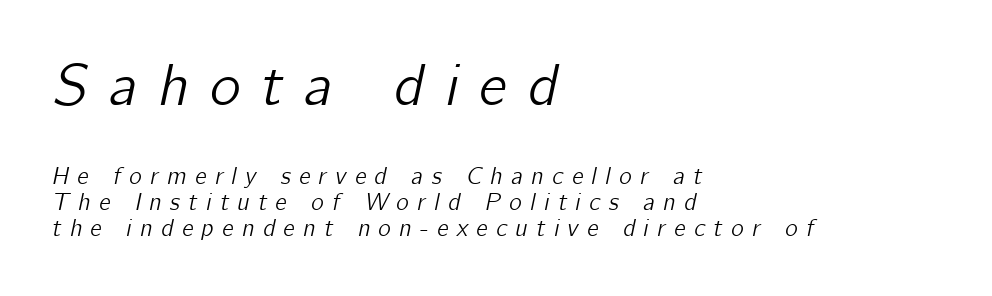
One glance says dense: line gaps are narrower than usual. Visually the block forms a straight wall on the left and a jagged coastline on the right. The rendering applies a slant to the glyphs. The horizontal fit of the characters is loose and conspicuously gappy. The earlier block is typeset at a bigger size than the later block. The zone under the glyphs is completely vacant.
